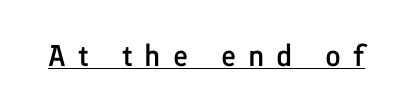
Q: Is the text bold? A: Semi-bold.
Q: Is the text italic (slanted)? A: No, it is upright.
Q: Is the typeface a serif or a sans-serif typeface? A: Sans-serif.
Q: Is the text underlined? A: Yes.
Q: Is the spacing between letters normal or unusually wide? A: Unusually wide.
Q: Width (condensed, normal, or wide)? A: Normal.
Q: Stroke contrast? A: Low.
Q: x-height? A: Medium.
Q: Monospaced? A: No.
